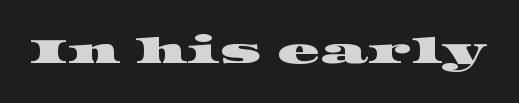
Q: Is the typeface a serif or a sans-serif typeface? A: Serif.
Q: Is the text underlined? A: No.
Q: Is the spacing between letters normal or unusually wide? A: Normal.
Q: Width (condensed, normal, or wide)? A: Wide.
Q: Stroke contrast? A: High.
Q: x-height? A: Large.
Q: Monospaced? A: No.
